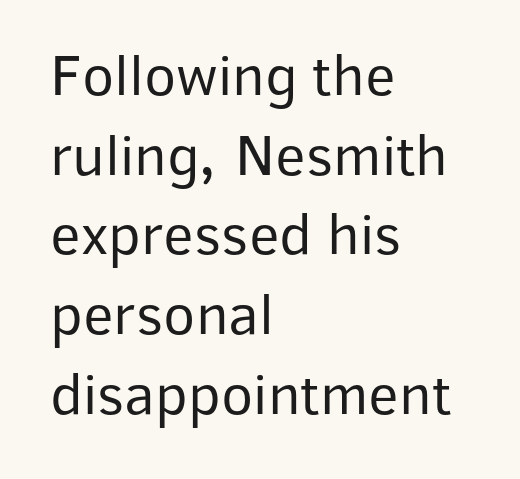
{"serif": "no", "italic": "no", "bold": "no", "weight": "regular", "width": "normal", "stroke_contrast": "low", "x_height": "medium", "monospaced": "no", "underline": "no", "align": "left", "line_spacing": "normal", "line_spacing_ratio": 1.35, "letter_spacing": "normal", "letter_spacing_em": 0.0, "glyph_px": 59}
